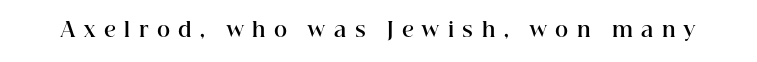
Q: Is the text bold? A: Yes.
Q: Is the text italic (slanted)? A: No, it is upright.
Q: Is the text underlined? A: No.
Q: Is the spacing between letters normal or unusually wide? A: Unusually wide.
